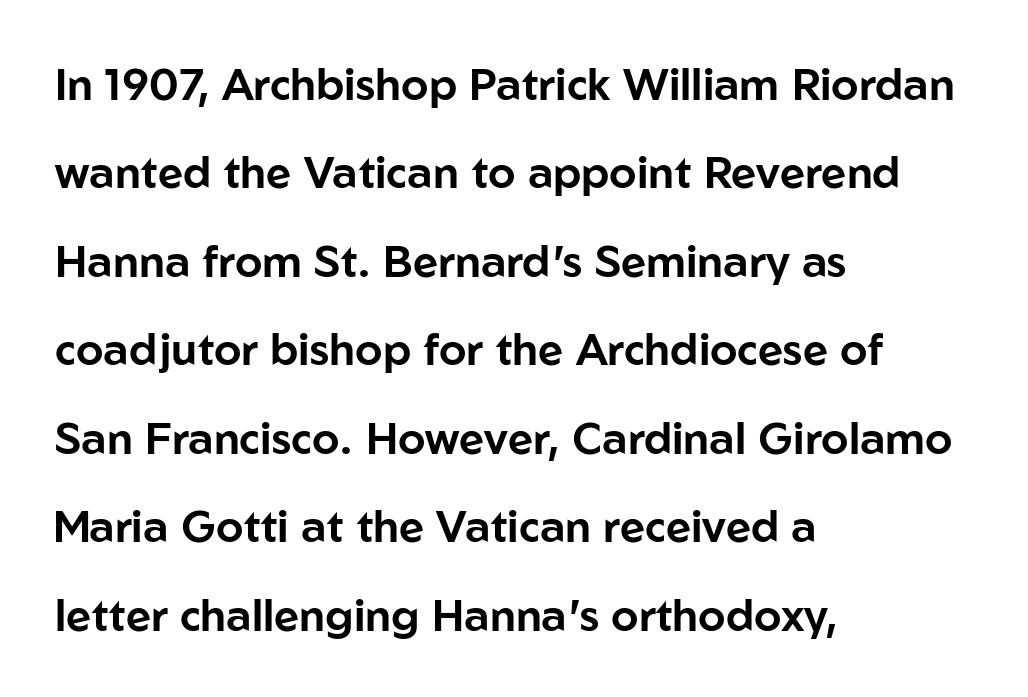
Does extra space separate the letters? No, they use regular spacing. Bare-footed words on every line. This sample uses a sans-serif face. Nope, not italic — everything's standing straight.
